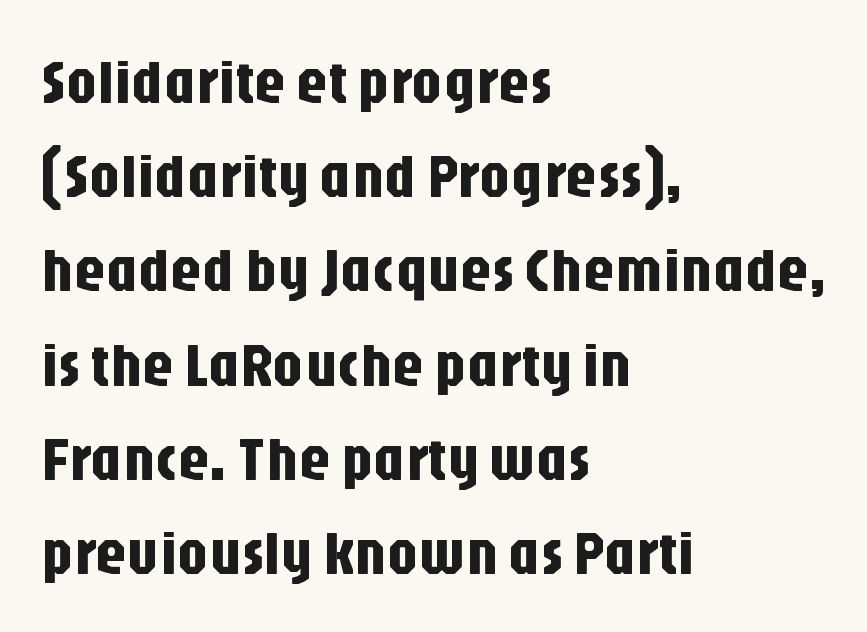
Q: Is the text italic (slanted)? A: No, it is upright.
Q: Is the typeface a serif or a sans-serif typeface? A: Sans-serif.
Q: Is the text underlined? A: No.
Q: How is the paragraph aligned? A: Left-aligned.
Q: Is the spacing between letters normal or unusually wide? A: Normal.
Q: Is the spacing between lines tight, normal or loose? A: Normal.
Q: Width (condensed, normal, or wide)? A: Condensed.
Q: Stroke contrast? A: Low.
Q: x-height? A: Large.
Q: Monospaced? A: No.
